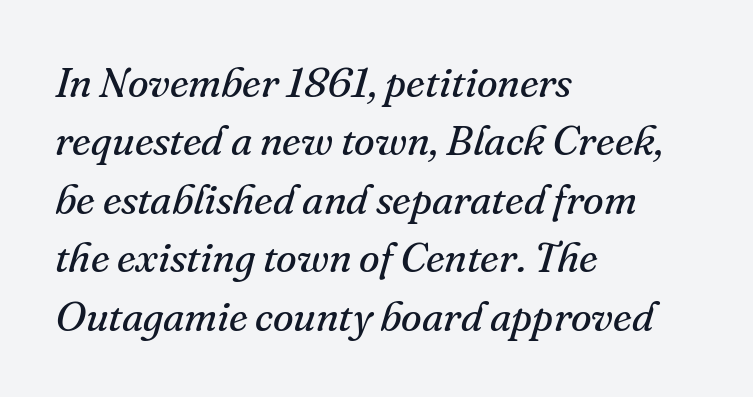
The image shows 42 px regular-weight serif type, italic (leaning right); set left-aligned, normal line spacing (1.39x), normal letter spacing, not underlined; medium stroke contrast and a small x-height.
